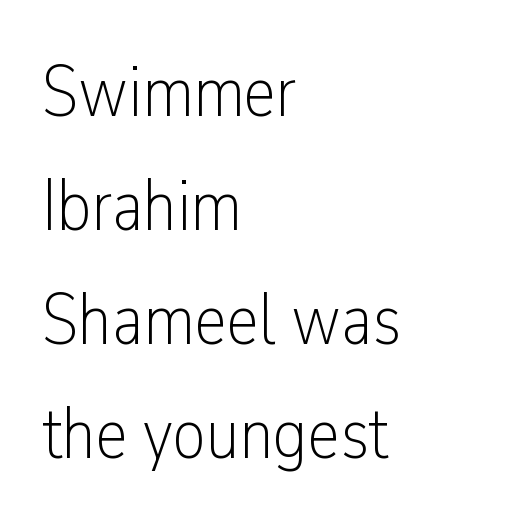
The image shows 73 px light, condensed sans-serif type, upright; set left-aligned, normal line spacing (1.56x), normal letter spacing, not underlined; low stroke contrast and a medium x-height.
